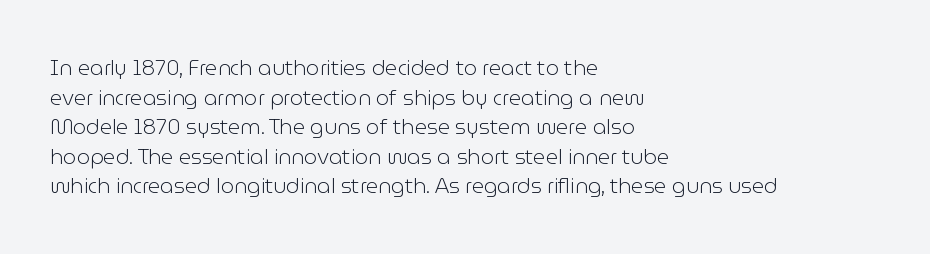
Quick note: underline off. Do the letters lean? They stand straight. The text block is weighted toward the left margin, trailing off unevenly rightward. This rendering leaves character spacing at its baseline value. Vertical spacing — default.
